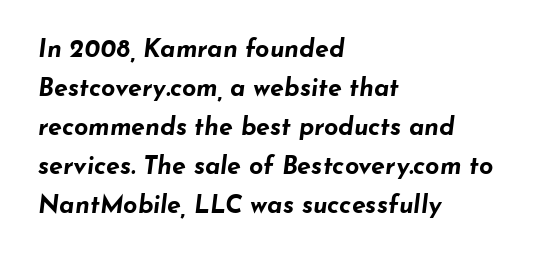
Heft: maximum for text — a bold. Line starts are locked; line ends wander. Characters are canted at an angle relative to the baseline's perpendicular. Each word holds together tightly as a unit, with standard inter-letter gaps. Underlining? Definitely not there.
